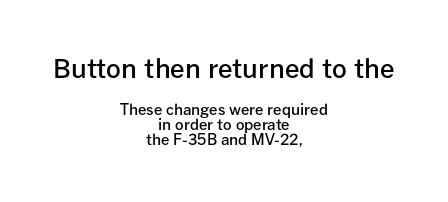
The image shows 26 px text type, upright; set centered, tight line spacing (1.03x), normal letter spacing, not underlined; the first (top) block is 1.73x larger.
